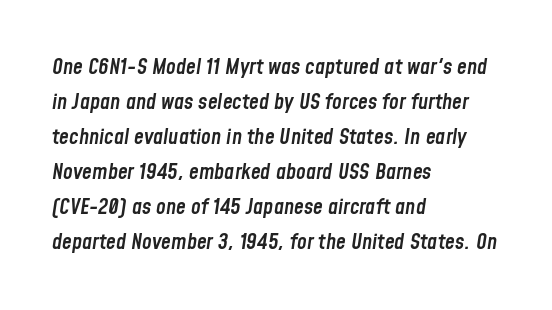
{"italic": "yes", "lean": "right", "slant_degrees": 8, "bold": "semi", "underline": "no", "align": "left", "line_spacing": "normal", "line_spacing_ratio": 1.59, "letter_spacing": "normal", "letter_spacing_em": 0.0, "glyph_px": 22}
